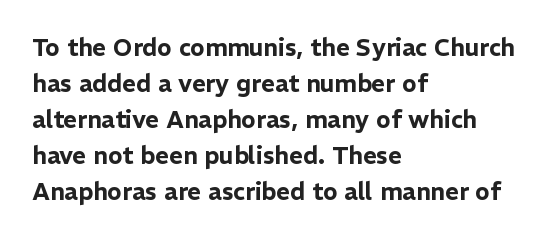
The image shows 24 px text type, upright; set left-aligned, normal line spacing (1.5x), normal letter spacing, not underlined.
